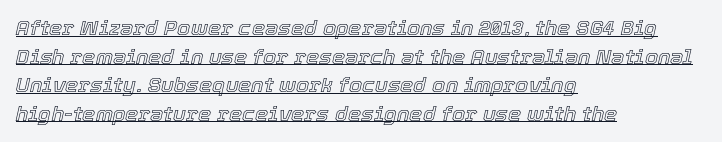
{"italic": "yes", "lean": "right", "slant_degrees": 12, "underline": "yes", "align": "left", "line_spacing": "normal", "line_spacing_ratio": 1.36, "letter_spacing": "normal", "letter_spacing_em": 0.0, "glyph_px": 21}
